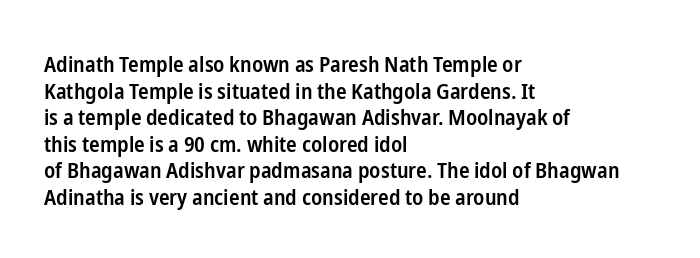
No word sits above an underline. The setting favours the left margin, as ordinary paragraphs usually do. This is the in-between weight designers call semibold or demi. This is the regular roman posture of the typeface. Observe the ordinary spacing: letters are neighbours, not strangers.
